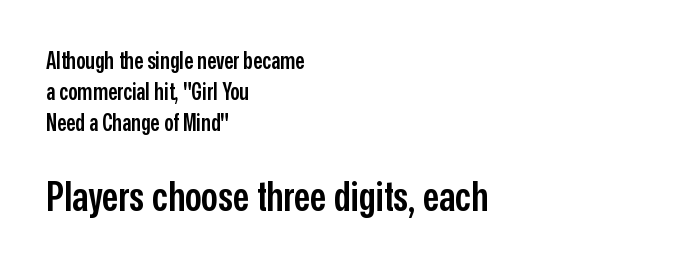
Here the designer chose a conventional face with non-uniform glyph widths. Heft: intermediate — a semibold. Check where the strokes stop: nothing finishes them off — pure sans. Glyph-to-glyph distance matches everyday printed text. The rendering enlarges the type as you move from the upper chunk to the lower.
